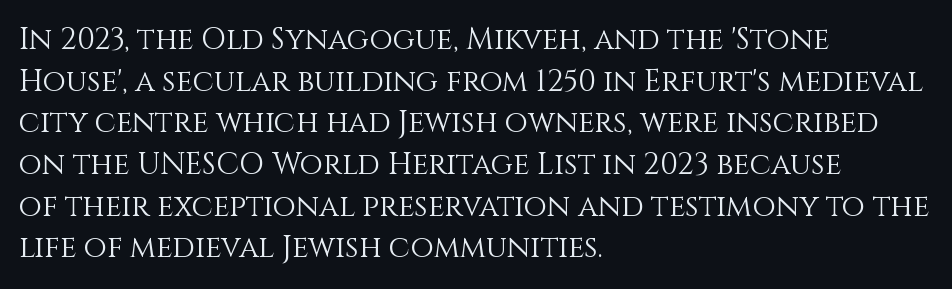
Q: Is the text bold? A: No.
Q: Is the text italic (slanted)? A: No, it is upright.
Q: Is the text underlined? A: No.
Q: How is the paragraph aligned? A: Left-aligned.
Q: Is the spacing between letters normal or unusually wide? A: Normal.
Q: Is the spacing between lines tight, normal or loose? A: Normal.
Q: Width (condensed, normal, or wide)? A: Normal.
Q: Stroke contrast? A: Medium.
Q: x-height? A: Large.
Q: Monospaced? A: No.
